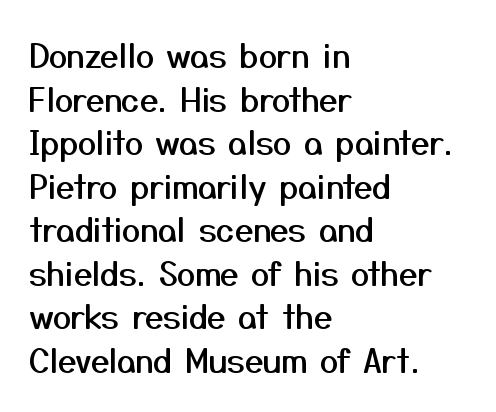
The image shows 33 px sans-serif type, upright; set left-aligned, normal line spacing (1.32x), normal letter spacing, not underlined; medium stroke contrast and a medium x-height.
